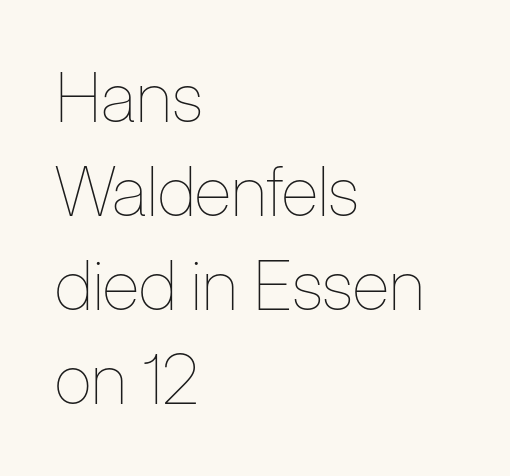
The image shows 69 px thin, condensed type, upright; set left-aligned, normal line spacing (1.36x), normal letter spacing, not underlined; low stroke contrast and a medium x-height.
